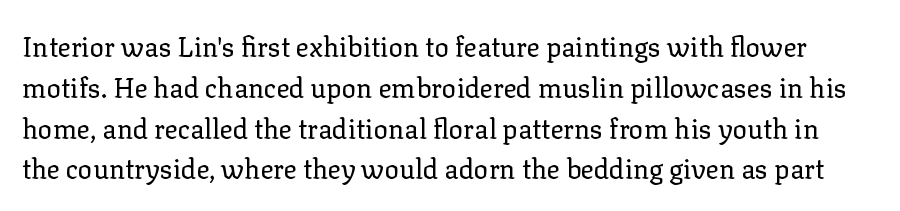
The image shows 27 px text type, upright; set normal line spacing (1.51x), normal letter spacing, not underlined.
